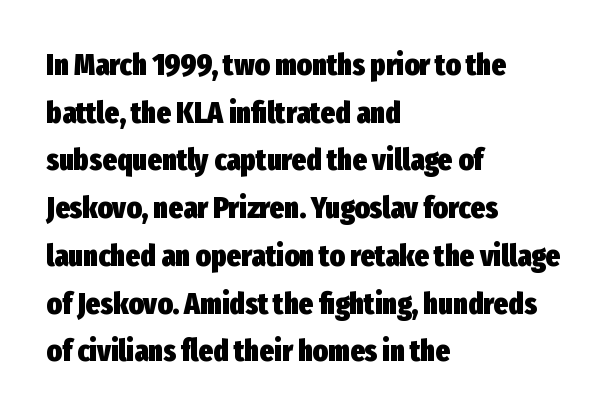
The image shows 31 px heavy, condensed sans-serif type, upright; set left-aligned, normal line spacing (1.54x), normal letter spacing, not underlined; low stroke contrast and a medium x-height.
